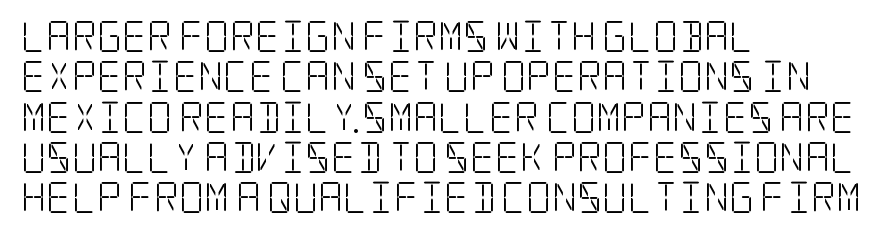
The image shows 31 px light, condensed serif type, upright; set left-aligned, normal line spacing (1.3x), normal letter spacing, not underlined; low stroke contrast and a large x-height.
